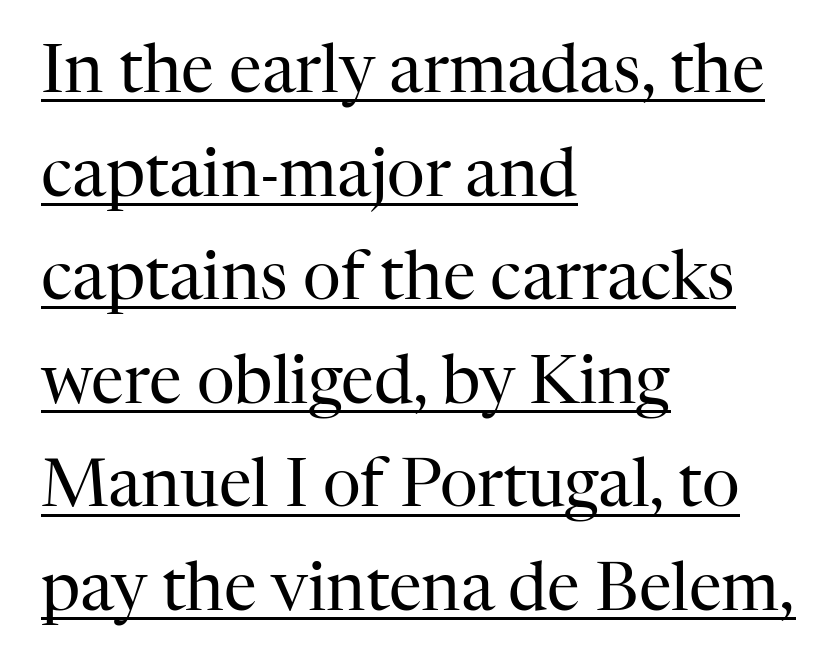
{"serif": "yes", "italic": "no", "bold": "no", "weight": "regular", "width": "normal", "stroke_contrast": "high", "x_height": "medium", "monospaced": "no", "underline": "yes", "align": "left", "line_spacing": "normal", "line_spacing_ratio": 1.57, "letter_spacing": "normal", "letter_spacing_em": 0.0, "glyph_px": 66}
